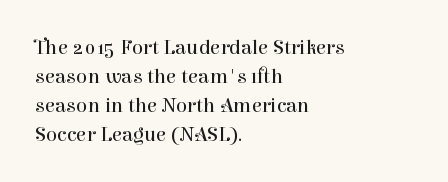
Q: Is the text bold? A: No.
Q: Is the text italic (slanted)? A: No, it is upright.
Q: Is the text underlined? A: No.
Q: How is the paragraph aligned? A: Left-aligned.
Q: Is the spacing between letters normal or unusually wide? A: Normal.
Q: Is the spacing between lines tight, normal or loose? A: Normal.
